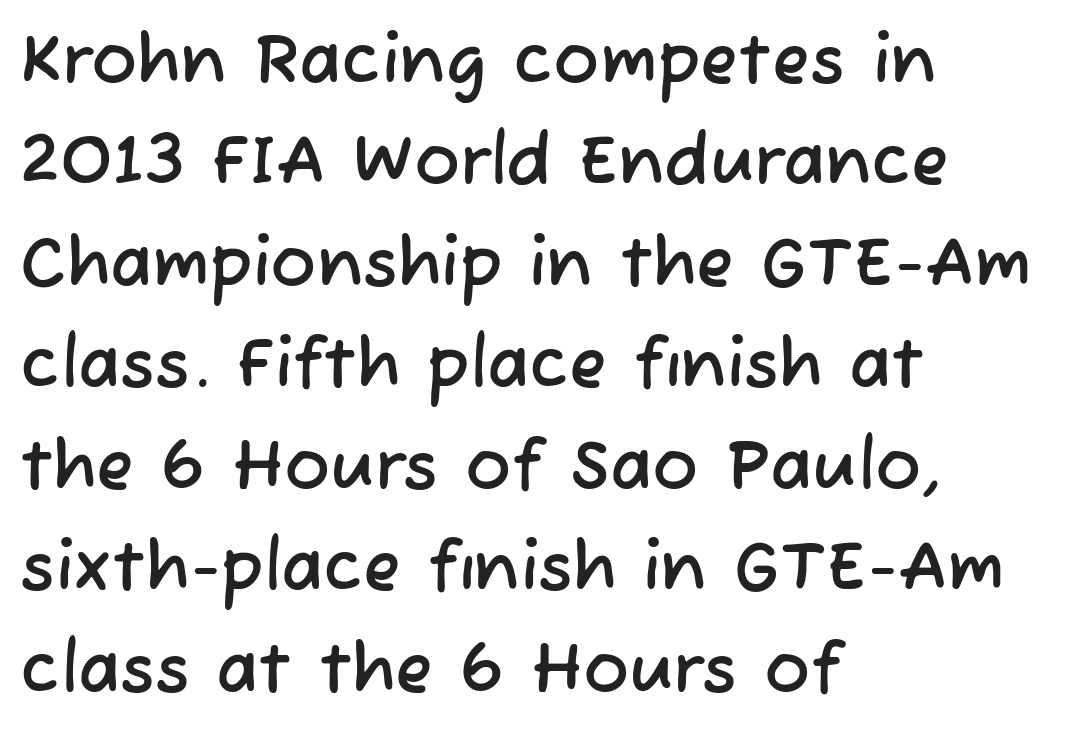
{"serif": "no", "width": "normal", "stroke_contrast": "low", "x_height": "medium", "monospaced": "no", "underline": "no", "align": "left", "line_spacing": "normal", "line_spacing_ratio": 1.47, "letter_spacing": "normal", "letter_spacing_em": 0.0, "glyph_px": 69}
